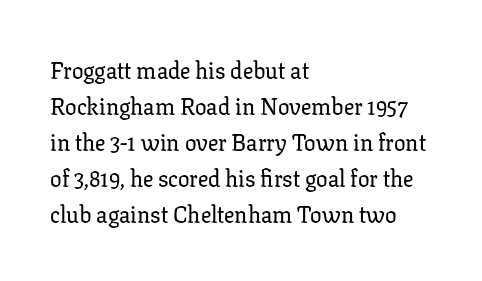
The image shows 23 px text type, upright; set left-aligned, normal line spacing (1.57x), normal letter spacing, not underlined.
